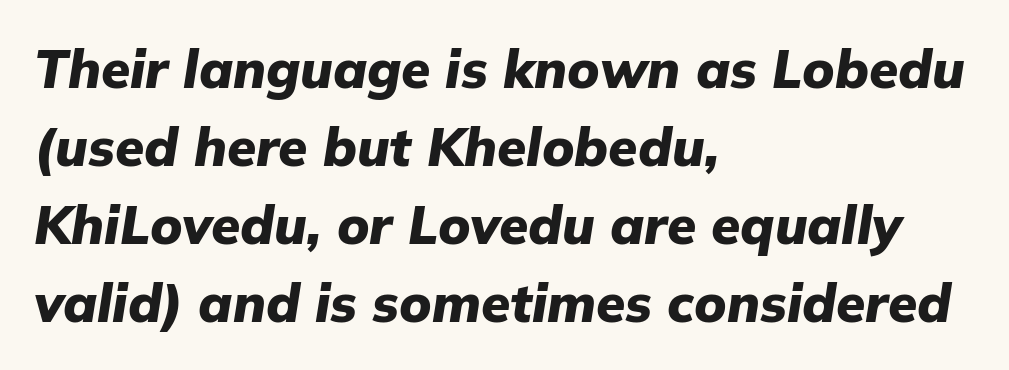
Q: Is the text bold? A: Yes.
Q: Is the text italic (slanted)? A: Yes, it leans right by about 9 degrees.
Q: Is the text underlined? A: No.
Q: How is the paragraph aligned? A: Left-aligned.
Q: Is the spacing between letters normal or unusually wide? A: Normal.
Q: Is the spacing between lines tight, normal or loose? A: Normal.
Q: Width (condensed, normal, or wide)? A: Normal.
Q: Stroke contrast? A: Low.
Q: x-height? A: Medium.
Q: Monospaced? A: No.
